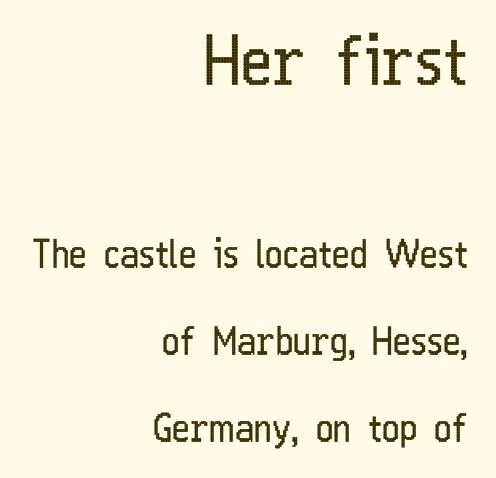
The image shows 67 px regular-weight, condensed sans-serif type, upright; set right-aligned, loose line spacing (2.29x), normal letter spacing, not underlined; the first (top) block is 1.76x larger; low stroke contrast and a medium x-height.
